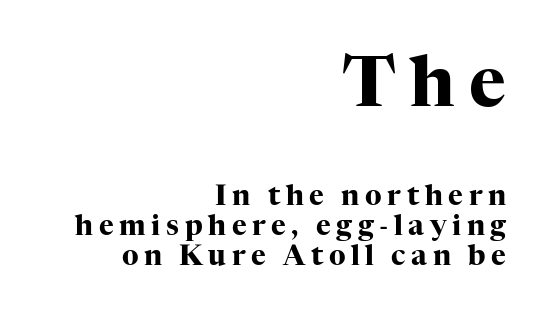
Q: Is the text bold? A: Yes.
Q: Is the text italic (slanted)? A: No, it is upright.
Q: Is the typeface a serif or a sans-serif typeface? A: Serif.
Q: Is the text underlined? A: No.
Q: How is the paragraph aligned? A: Right-aligned.
Q: Is the spacing between letters normal or unusually wide? A: Unusually wide.
Q: Is the spacing between lines tight, normal or loose? A: Tight.
Q: Which block of text is set in a larger size, the first (top) or the second (bottom)? A: The first (top) one.
Q: Width (condensed, normal, or wide)? A: Normal.
Q: Stroke contrast? A: High.
Q: x-height? A: Medium.
Q: Monospaced? A: No.
